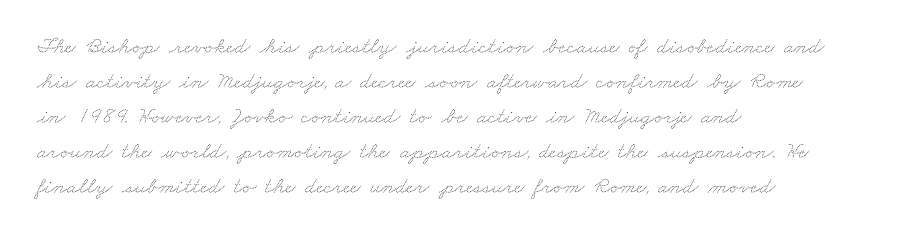
{"bold": "no", "underline": "no", "align": "left", "line_spacing": "normal", "line_spacing_ratio": 1.52, "letter_spacing": "normal", "letter_spacing_em": 0.0, "glyph_px": 23}
